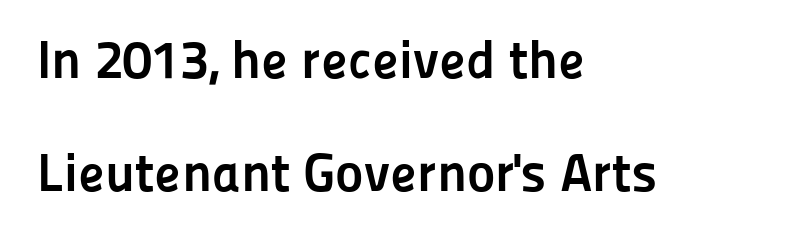
Caption: multi-line text, flush left, ragged right. Horizontal bands of white between lines are thick stripes. Varying glyph widths throughout — classic text-font behaviour. The letterforms sit shoulder to shoulder at normal distance. Plain, unruled lines of type. Set as a true bold cut, around the 700 mark.
